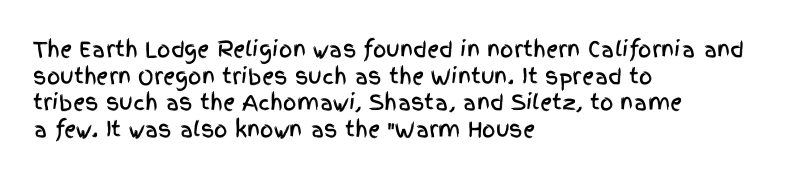
The image shows 21 px text type, upright; set left-aligned, normal line spacing (1.27x), normal letter spacing, not underlined.
